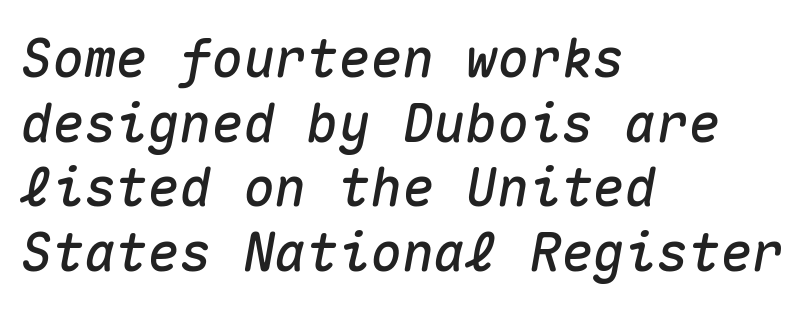
Letter spacing: default. A typesetter would call this monospace, since all characters share one set width. A bare baseline throughout the passage. The compositor pushed each line to the left boundary.
